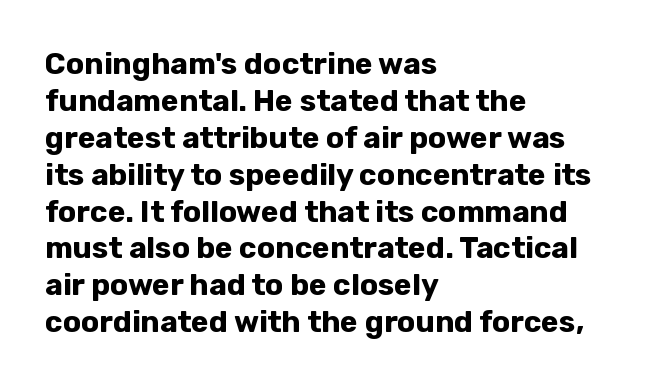
{"serif": "no", "italic": "no", "bold": "yes", "weight": "bold", "width": "normal", "stroke_contrast": "low", "x_height": "medium", "monospaced": "no", "underline": "no", "align": "left", "line_spacing_ratio": 1.23, "letter_spacing": "normal", "letter_spacing_em": 0.0, "glyph_px": 30}
